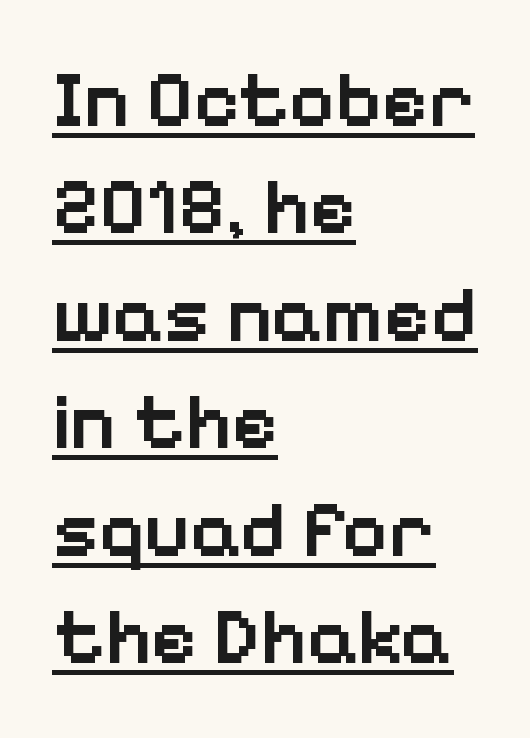
{"serif": "no", "italic": "no", "bold": "semi", "weight": "semibold", "width": "normal", "stroke_contrast": "low", "x_height": "medium", "monospaced": "no", "underline": "yes", "align": "left", "line_spacing": "normal", "line_spacing_ratio": 1.36, "letter_spacing": "normal", "letter_spacing_em": 0.0, "glyph_px": 79}
